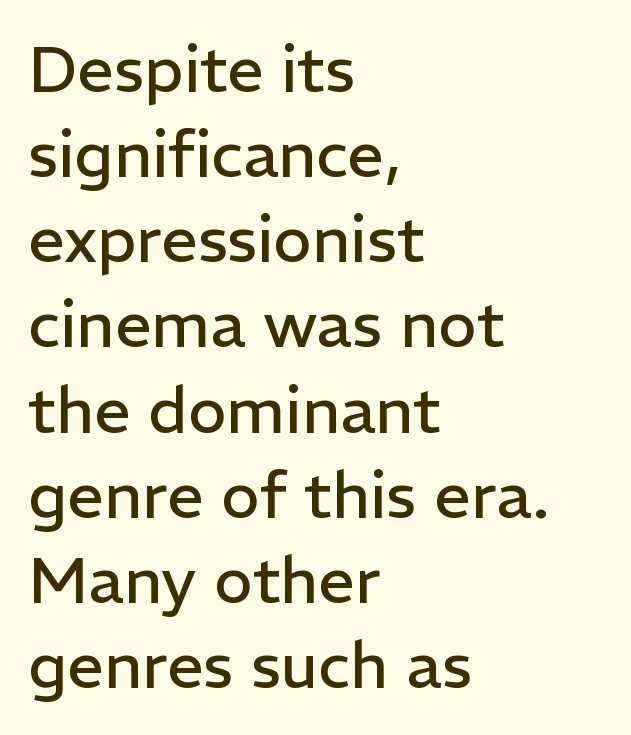
The image shows 65 px regular-weight sans-serif type, upright; set left-aligned, normal line spacing (1.31x), normal letter spacing, not underlined; low stroke contrast and a medium x-height.
